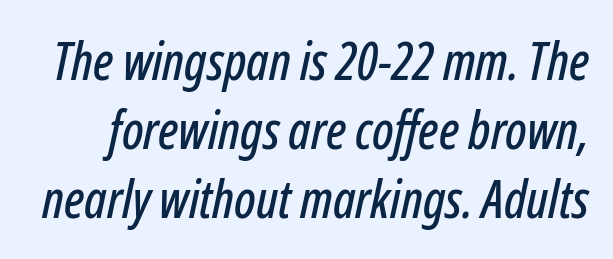
Q: Is the text italic (slanted)? A: Yes, it leans right by about 12 degrees.
Q: Is the text underlined? A: No.
Q: Is the spacing between letters normal or unusually wide? A: Normal.
Q: Is the spacing between lines tight, normal or loose? A: Normal.
Q: Width (condensed, normal, or wide)? A: Condensed.
Q: Stroke contrast? A: Low.
Q: x-height? A: Medium.
Q: Monospaced? A: No.
